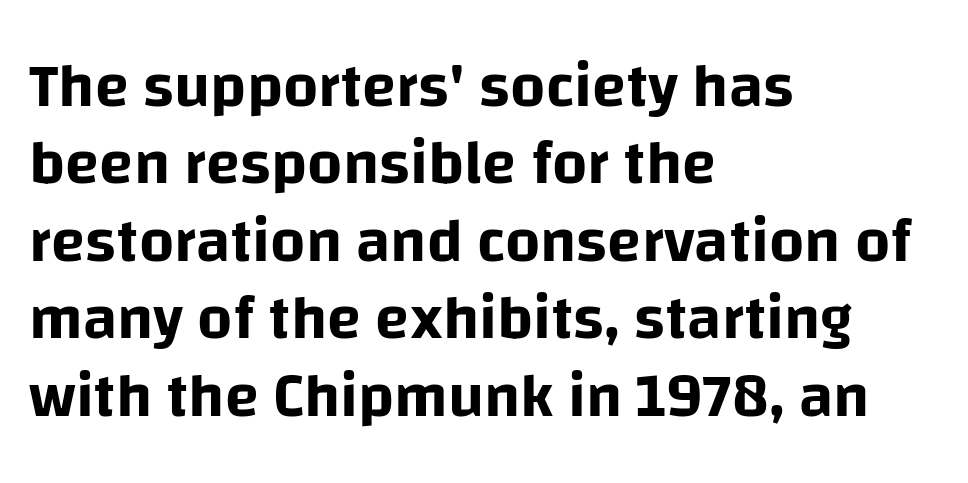
{"serif": "no", "italic": "no", "width": "normal", "stroke_contrast": "low", "x_height": "large", "monospaced": "no", "underline": "no", "align": "left", "line_spacing": "normal", "line_spacing_ratio": 1.25, "letter_spacing": "normal", "letter_spacing_em": 0.0, "glyph_px": 62}
